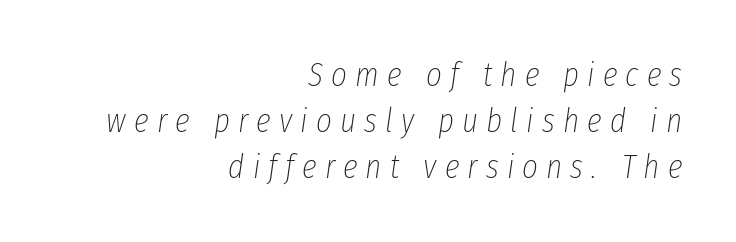
The image shows 34 px thin, condensed type, italic (leaning right); set right-aligned, normal line spacing (1.35x), unusually wide letter spacing (+0.24 em), not underlined; low stroke contrast and a medium x-height.
